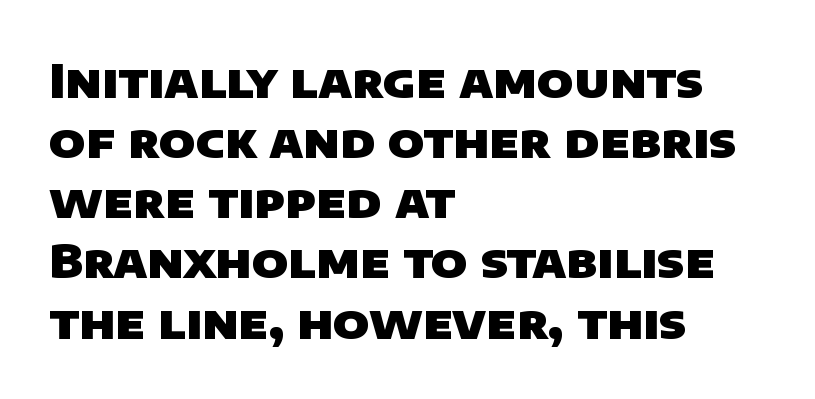
The image shows 47 px heavy sans-serif type; set left-aligned, normal line spacing (1.28x), normal letter spacing, not underlined; low stroke contrast and a large x-height.
